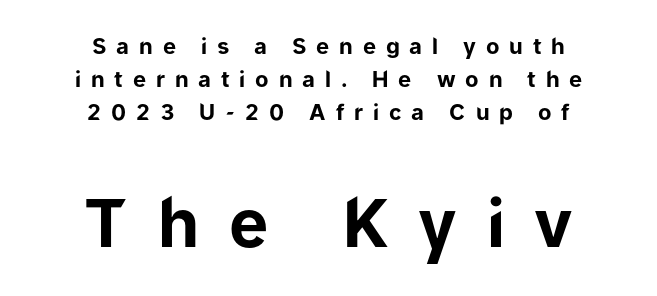
{"serif": "no", "italic": "no", "bold": "yes", "weight": "bold", "width": "normal", "stroke_contrast": "low", "x_height": "medium", "monospaced": "no", "underline": "no", "align": "center", "line_spacing": "normal", "line_spacing_ratio": 1.49, "letter_spacing": "wide", "letter_spacing_em": 0.45, "larger_block": "second", "size_ratio": 3.0, "glyph_px": 66}
